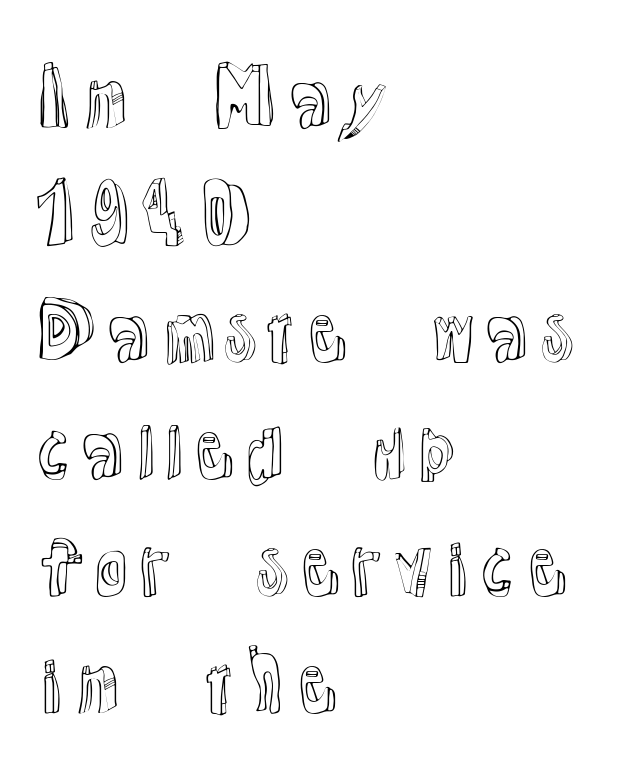
{"italic": "no", "width": "normal", "x_height": "medium", "monospaced": "no", "underline": "no", "align": "left", "line_spacing": "normal", "line_spacing_ratio": 1.54, "letter_spacing": "normal", "letter_spacing_em": 0.0, "glyph_px": 76}
